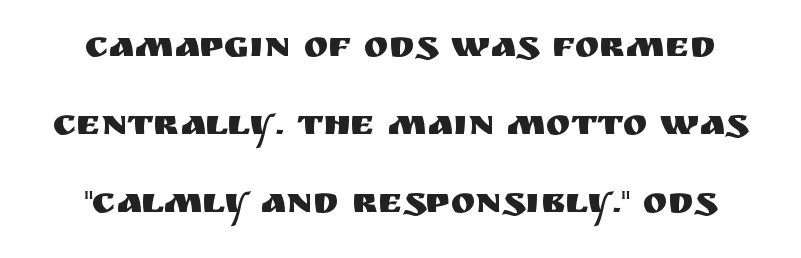
Does the leading feel generous? Absolutely, it's lavish. Posture: upright roman. The baseline area is clear. Looks like regular typesetting: each glyph gets only the width it needs.
